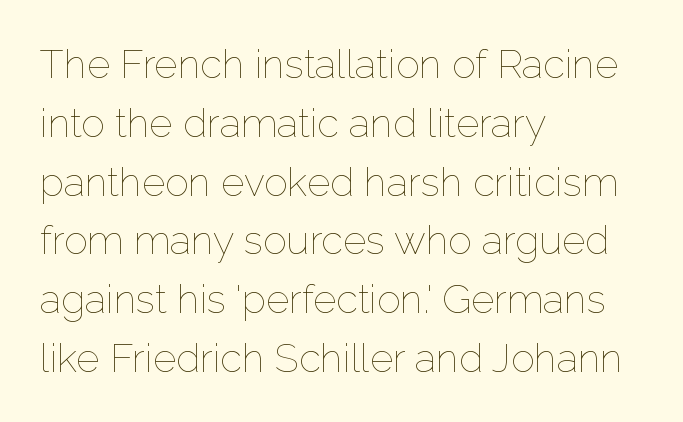
{"italic": "no", "bold": "no", "weight": "thin", "width": "normal", "stroke_contrast": "low", "x_height": "medium", "monospaced": "no", "underline": "no", "align": "left", "line_spacing": "normal", "line_spacing_ratio": 1.47, "letter_spacing": "normal", "letter_spacing_em": 0.0, "glyph_px": 40}
